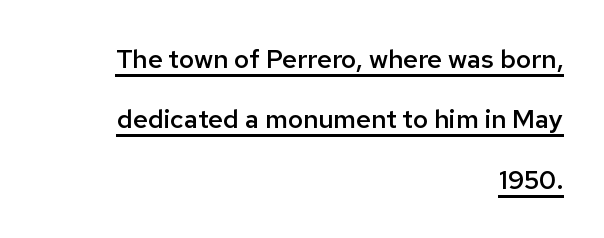
The image shows 26 px text type, upright; set right-aligned, loose line spacing (2.32x), normal letter spacing, underlined.
